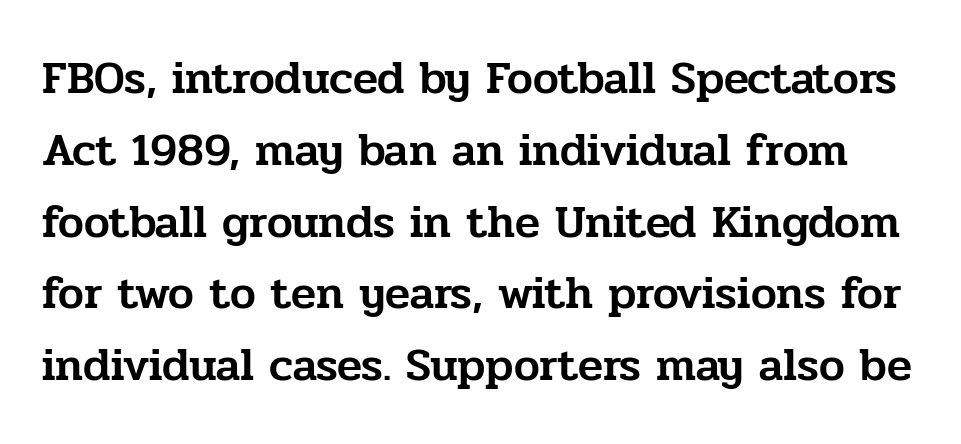
Check under the words: just untouched page. The type family on display is of the serif kind. These lines keep a tight, regular rhythm from letter to letter. You could not count columns in this text — the font is proportionally spaced. Every stem runs plumb, perpendicular to the baseline. The leading is moderate, giving the passage an even texture.
